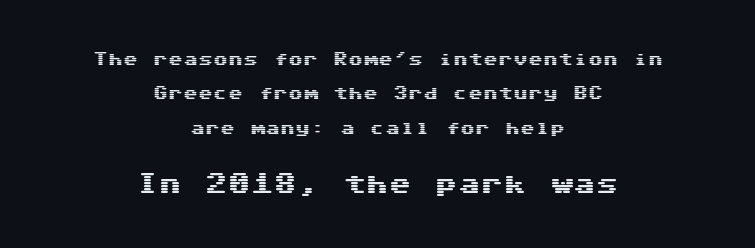
{"italic": "no", "underline": "no", "align": "center", "line_spacing": "loose", "line_spacing_ratio": 2.29, "letter_spacing": "normal", "letter_spacing_em": 0.0, "larger_block": "second", "size_ratio": 1.53, "glyph_px": 23}
